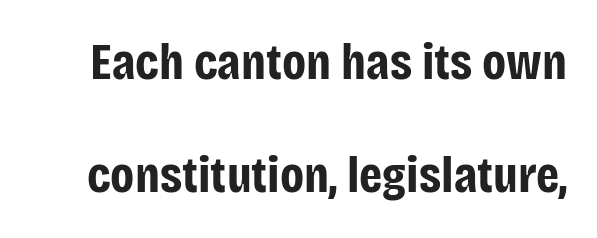
The image shows 52 px bold, condensed sans-serif type, upright; set loose line spacing (2.18x), normal letter spacing, not underlined; low stroke contrast and a large x-height.
